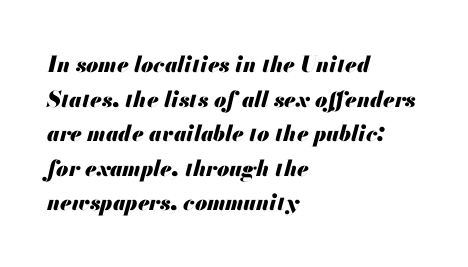
The image shows 22 px bold type, italic (leaning right); set left-aligned, normal line spacing (1.57x), normal letter spacing, not underlined.
